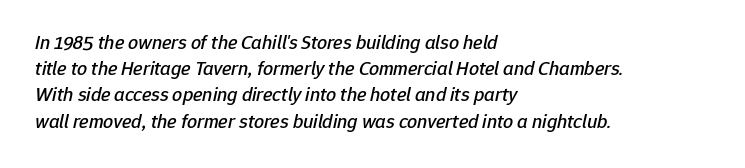
The image shows 20 px text type, italic (leaning right); set left-aligned, normal line spacing (1.31x), normal letter spacing, not underlined.
